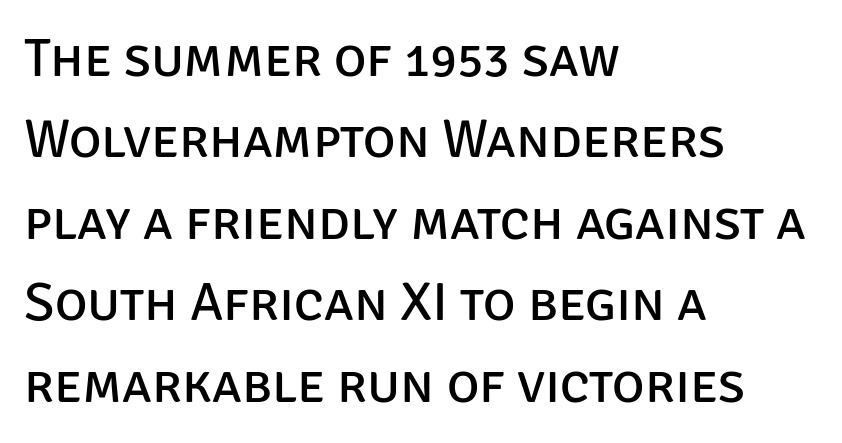
{"serif": "no", "italic": "no", "bold": "no", "weight": "regular", "width": "normal", "stroke_contrast": "low", "x_height": "large", "monospaced": "no", "underline": "no", "align": "left", "line_spacing": "normal", "line_spacing_ratio": 1.48, "letter_spacing": "normal", "letter_spacing_em": 0.0, "glyph_px": 55}
